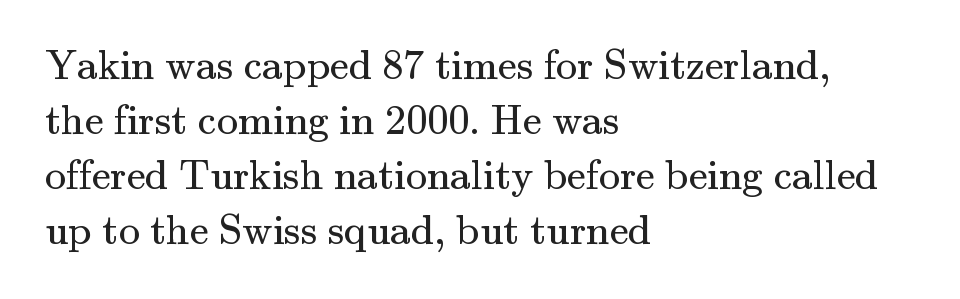
Nothing heavy about these letters — not bold at all. A bare baseline throughout the passage. The letters advance in unequal steps, a hallmark of proportional type. Yep, those are serifs on the letters.
